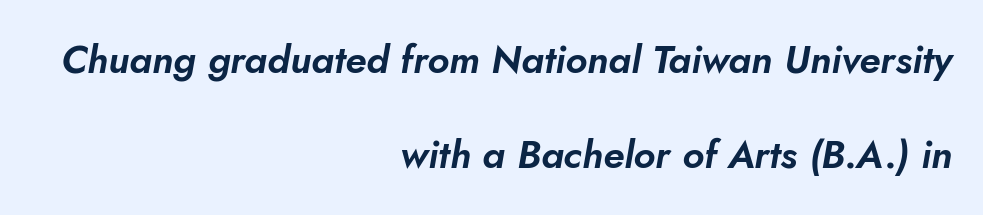
Q: Is the text italic (slanted)? A: Yes, it leans right by about 10 degrees.
Q: Is the text underlined? A: No.
Q: How is the paragraph aligned? A: Right-aligned.
Q: Is the spacing between letters normal or unusually wide? A: Normal.
Q: Is the spacing between lines tight, normal or loose? A: Loose.
Q: Width (condensed, normal, or wide)? A: Normal.
Q: Stroke contrast? A: Low.
Q: x-height? A: Small.
Q: Monospaced? A: No.
